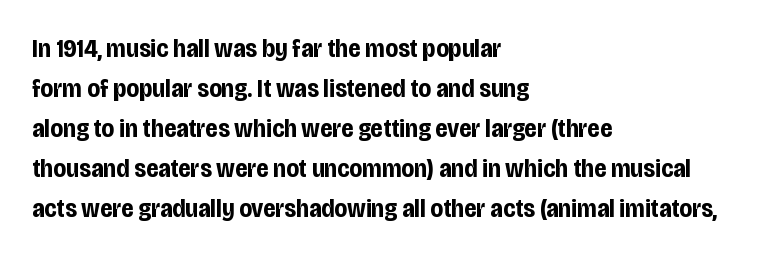
The letterforms sit shoulder to shoulder at normal distance. If you measured baseline to baseline, you'd find a middling distance. The specimen omits any rule beneath the text block's lines. These lines stack with their left ends in a neat column.
